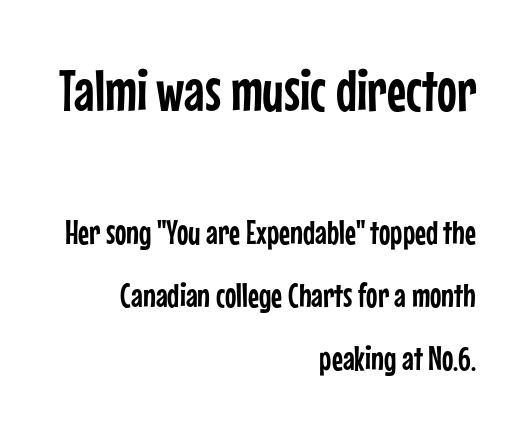
The baseline area is clear. Do the letters lean? They stand straight. The text block is weighted toward the right margin, trailing off unevenly leftward. The rendering keeps characters at their native spacing. Here the designer chose a conventional face with non-uniform glyph widths.
